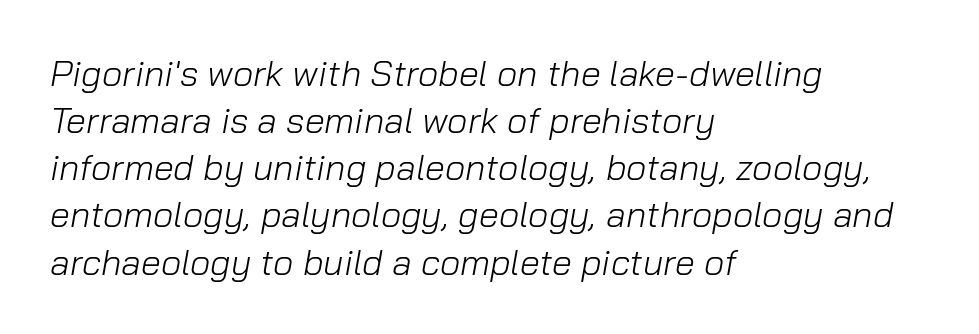
Slant detected: the letters are inclined. This sample has the flowing, uneven cadence of proportional lettering. The type is set solid horizontally, with unmodified tracking. The weight would be labelled regular, book, light, or lighter still.
